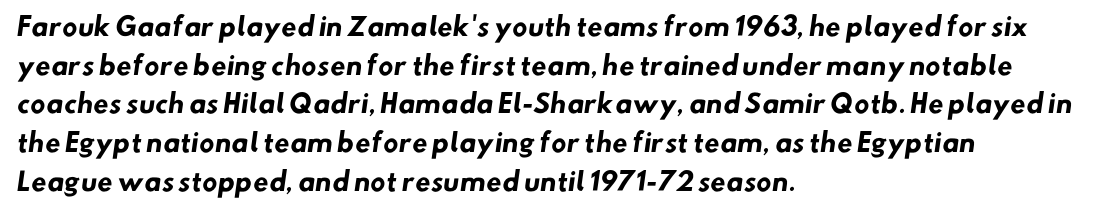
{"bold": "yes", "underline": "no", "align": "left", "line_spacing": "normal", "line_spacing_ratio": 1.55, "letter_spacing": "normal", "letter_spacing_em": 0.0, "glyph_px": 25}
